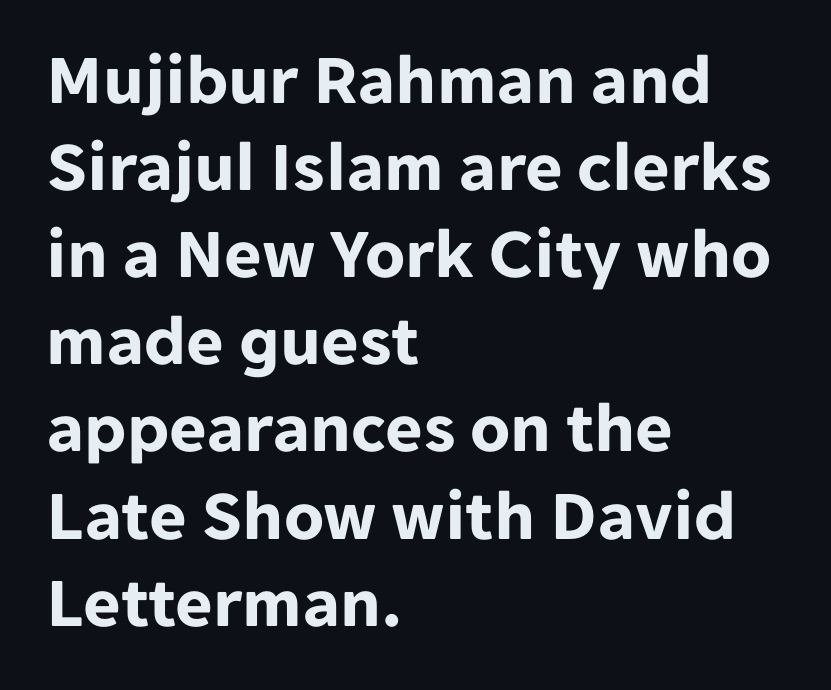
Q: Is the text bold? A: Yes.
Q: Is the text italic (slanted)? A: No, it is upright.
Q: Is the typeface a serif or a sans-serif typeface? A: Sans-serif.
Q: Is the text underlined? A: No.
Q: How is the paragraph aligned? A: Left-aligned.
Q: Is the spacing between letters normal or unusually wide? A: Normal.
Q: Width (condensed, normal, or wide)? A: Normal.
Q: Stroke contrast? A: Low.
Q: x-height? A: Medium.
Q: Monospaced? A: No.
